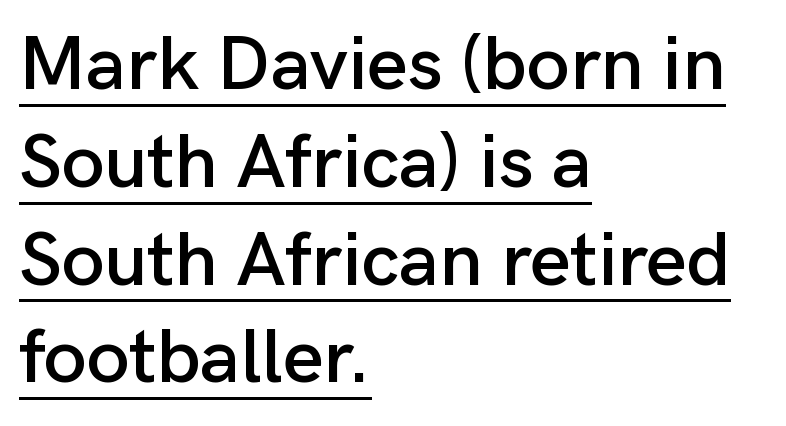
The image shows 77 px sans-serif type, upright; set left-aligned, normal line spacing (1.27x), normal letter spacing, underlined; low stroke contrast and a medium x-height.
